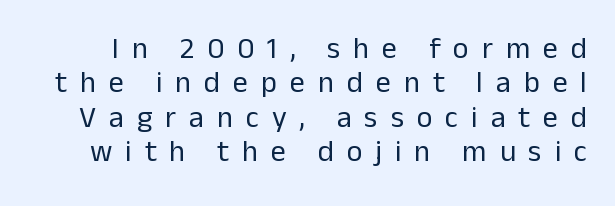
The image shows 30 px regular-weight sans-serif type, upright; set tight line spacing (1.15x), unusually wide letter spacing (+0.43 em), not underlined; low stroke contrast and a medium x-height.
